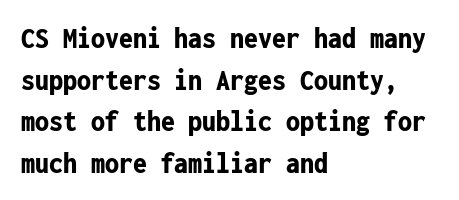
The image shows 31 px bold, condensed sans-serif type, upright, monospaced; set left-aligned, normal line spacing (1.34x), normal letter spacing, not underlined; low stroke contrast and a medium x-height.
